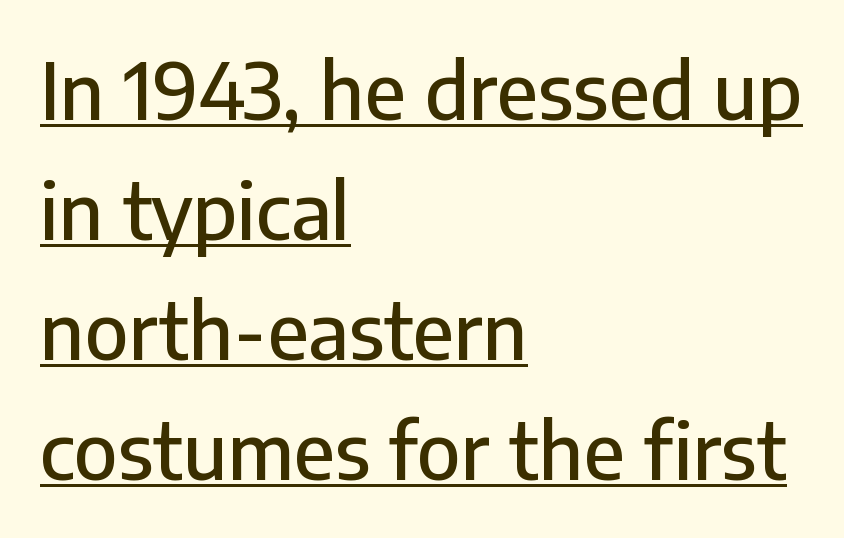
The image shows 77 px sans-serif type, upright; set left-aligned, normal line spacing (1.56x), normal letter spacing, underlined; low stroke contrast and a medium x-height.
